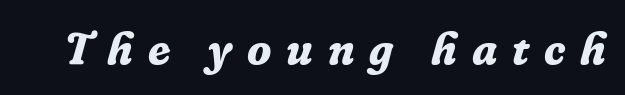
This rendering features lettering with no underline. This sample has the flowing, uneven cadence of proportional lettering. Plenty of ink on the page — the face is bold. Compared with typical body copy, the letter spacing here is much looser. Notice how the stems are inclined rather than vertical — that's the hallmark of italics. Yep, those are serifs on the letters.
